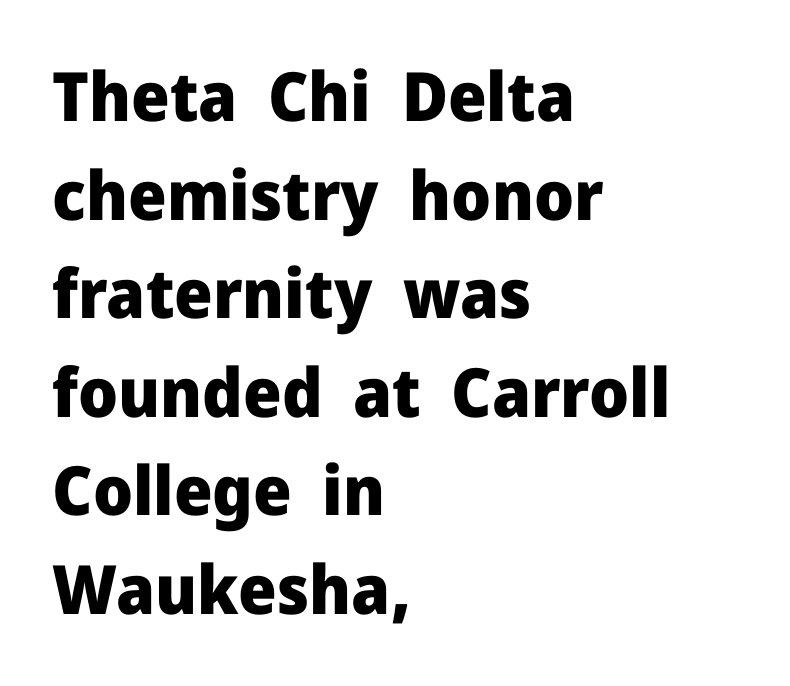
Check the space under the baseline: it is left empty. You could not count columns in this text — the font is proportionally spaced. Alignment: flush left. Classification — sans serif. A typesetter would call this zero additional tracking.
